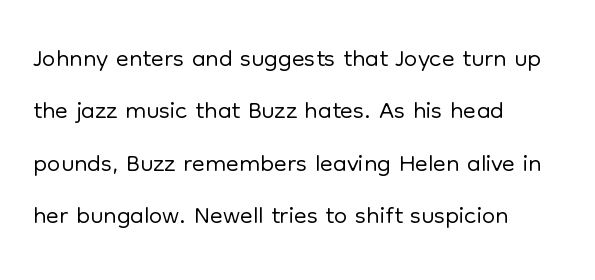
Does the copy run flush right? No — it runs flush left. The type sits square on the baseline with zero lean. Letter spacing: default. Just letters on the line, the space beneath them empty.
